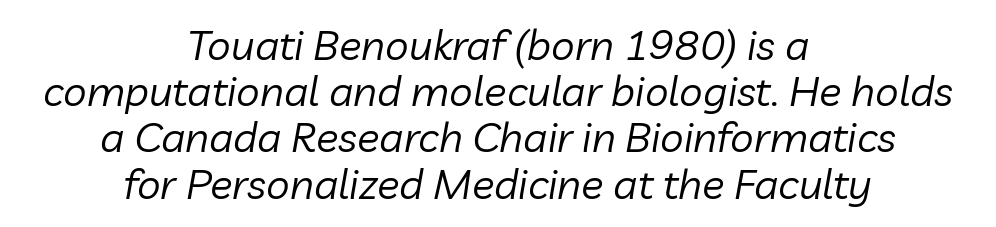
Q: Is the text bold? A: No.
Q: Is the text italic (slanted)? A: Yes, it leans right by about 10 degrees.
Q: Is the text underlined? A: No.
Q: How is the paragraph aligned? A: Centered.
Q: Is the spacing between letters normal or unusually wide? A: Normal.
Q: Is the spacing between lines tight, normal or loose? A: Tight.
Q: Width (condensed, normal, or wide)? A: Normal.
Q: Stroke contrast? A: Low.
Q: x-height? A: Medium.
Q: Monospaced? A: No.
